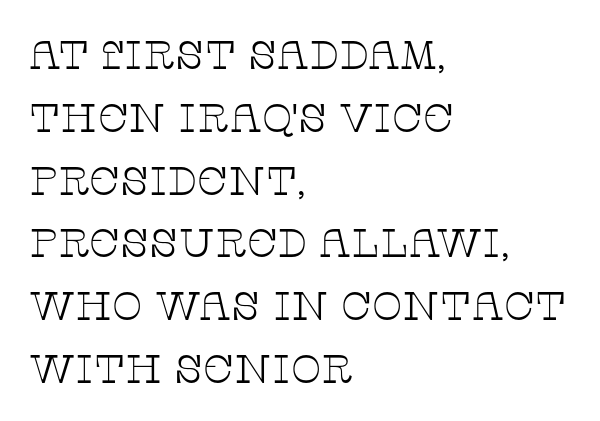
{"serif": "yes", "italic": "no", "bold": "no", "weight": "thin", "width": "wide", "stroke_contrast": "low", "x_height": "large", "monospaced": "no", "underline": "no", "align": "left", "line_spacing": "normal", "line_spacing_ratio": 1.57, "letter_spacing": "normal", "letter_spacing_em": 0.0, "glyph_px": 40}
